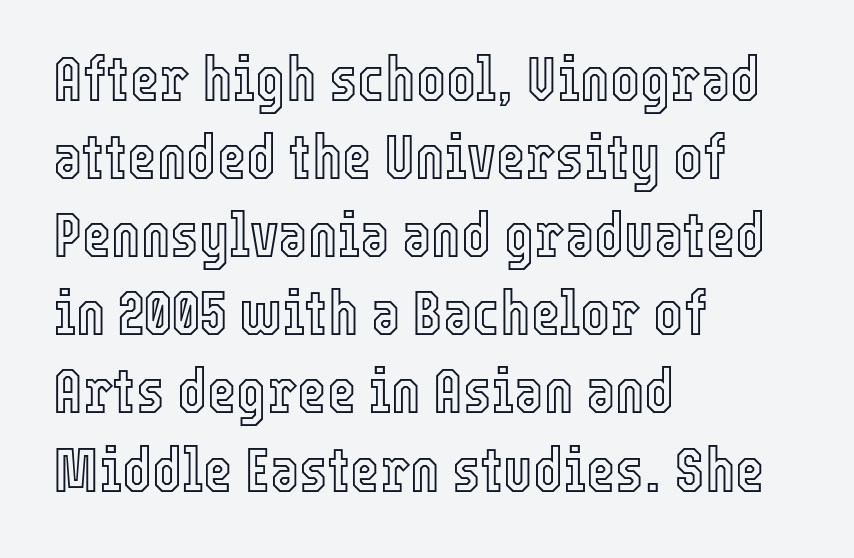
The image shows 63 px condensed type, upright; set left-aligned, line spacing 1.24x, normal letter spacing, not underlined; a medium x-height.
